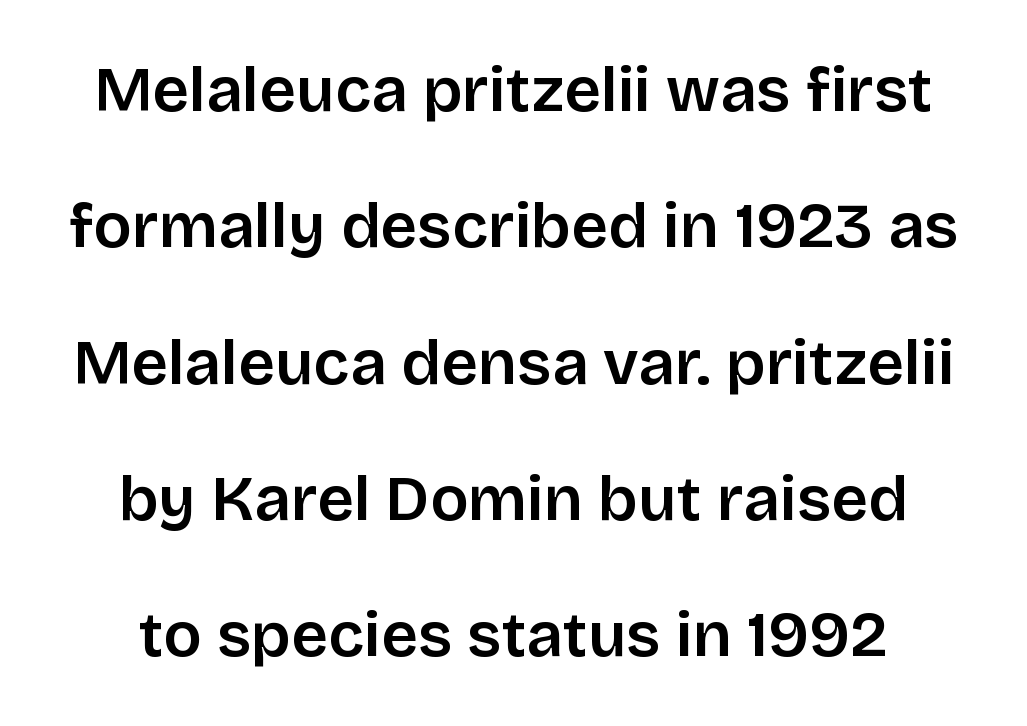
{"serif": "no", "italic": "no", "width": "normal", "stroke_contrast": "low", "x_height": "large", "monospaced": "no", "underline": "no", "line_spacing": "loose", "line_spacing_ratio": 2.13, "letter_spacing": "normal", "letter_spacing_em": 0.0, "glyph_px": 64}
